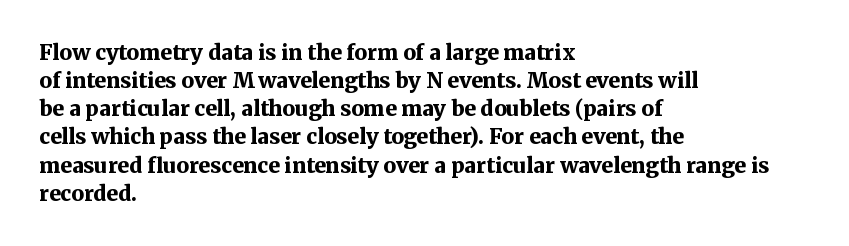
{"italic": "no", "bold": "yes", "underline": "no", "align": "left", "line_spacing": "normal", "line_spacing_ratio": 1.34, "letter_spacing": "normal", "letter_spacing_em": 0.0, "glyph_px": 21}
